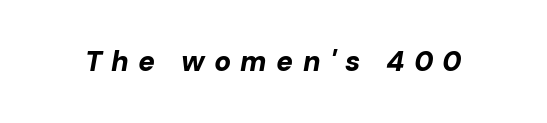
{"italic": "yes", "lean": "right", "slant_degrees": 10, "bold": "yes", "weight": "bold", "width": "normal", "stroke_contrast": "low", "x_height": "medium", "monospaced": "no", "underline": "no", "letter_spacing": "wide", "letter_spacing_em": 0.33, "glyph_px": 28}
